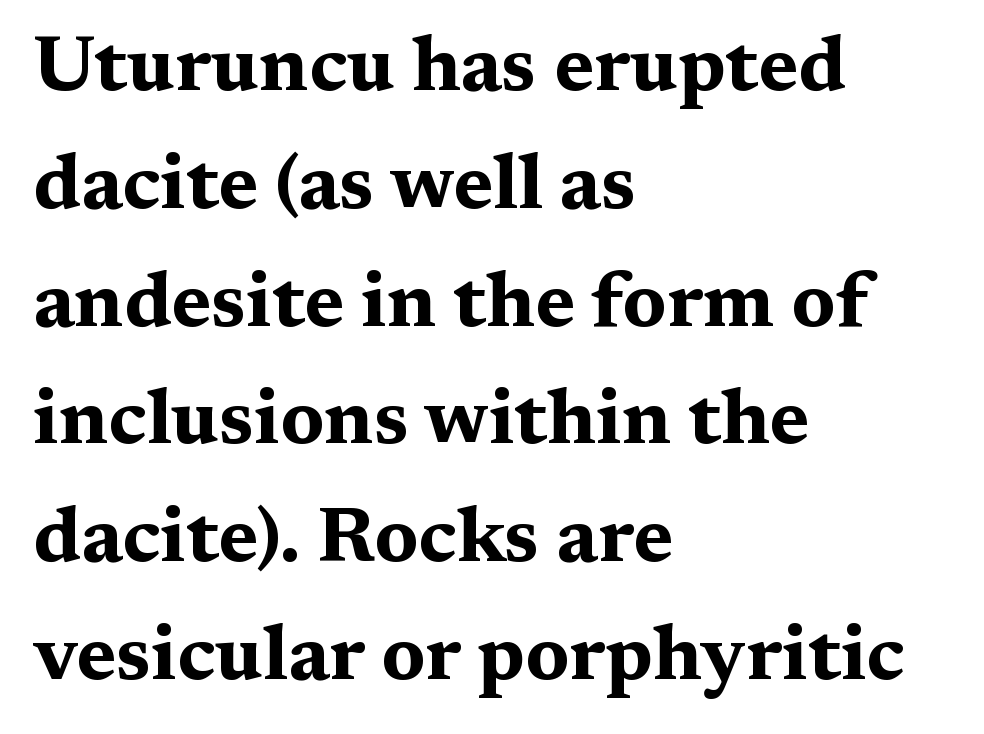
The image shows 77 px bold, wide serif type, upright; set left-aligned, normal line spacing (1.53x), normal letter spacing, not underlined; medium stroke contrast and a medium x-height.
